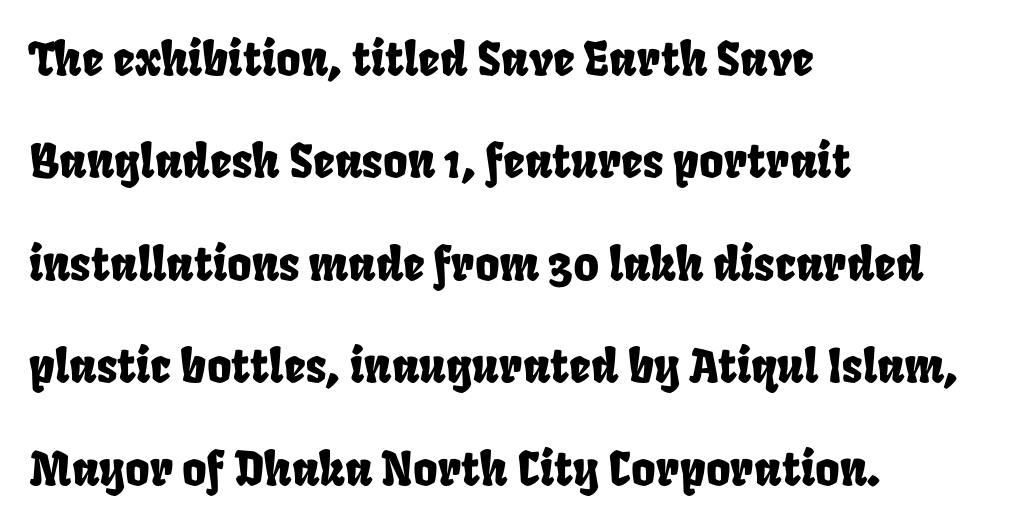
Layout note: lines flush left. Clear beneath every line of the passage. The rendering uses natural spacing where letterforms have individual widths. You could fit nearly another row in the gap between these rows.
